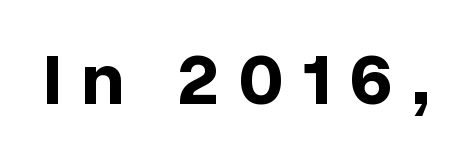
Q: Is the text bold? A: Yes.
Q: Is the text italic (slanted)? A: No, it is upright.
Q: Is the typeface a serif or a sans-serif typeface? A: Sans-serif.
Q: Is the text underlined? A: No.
Q: Is the spacing between letters normal or unusually wide? A: Unusually wide.
Q: Width (condensed, normal, or wide)? A: Normal.
Q: Stroke contrast? A: Low.
Q: x-height? A: Medium.
Q: Monospaced? A: No.
